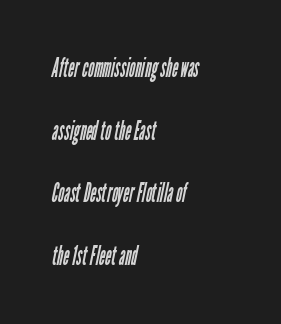
These lines keep a tight, regular rhythm from letter to letter. Leading is clearly above the norm, producing a sparse column. Check the space under the baseline: it is left empty. Stroke mass is kept to a normal reading level or below.
